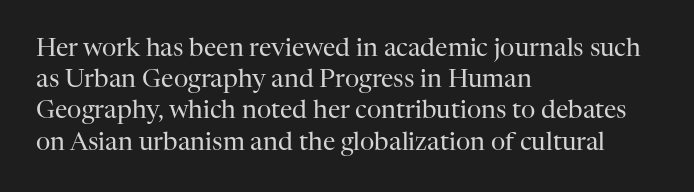
The image shows 25 px text type, upright; set left-aligned, normal line spacing (1.25x), normal letter spacing, not underlined.
